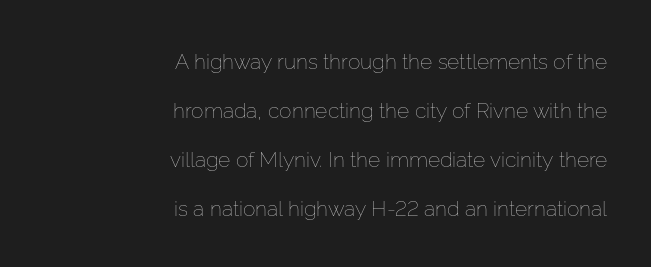
The image shows 21 px text type, upright; set right-aligned, loose line spacing (2.34x), normal letter spacing, not underlined.
